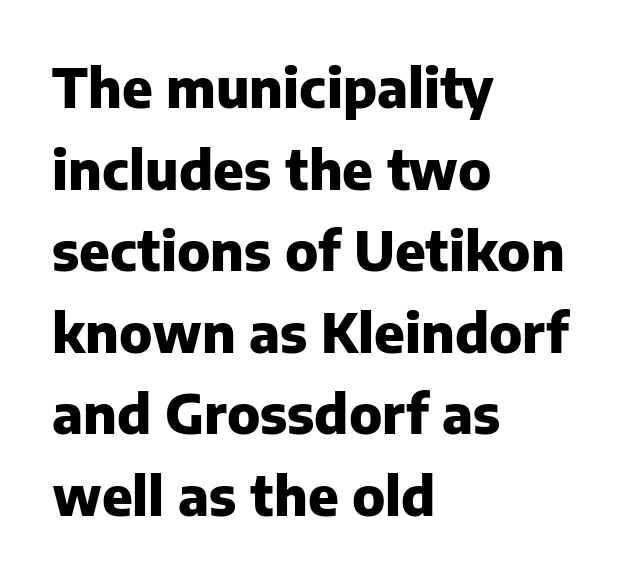
Summary of vertical rhythm: regular, with standard interline spacing. Plenty of ink on the page — the face is bold. No italicization has been applied; the sample stays upright. The setting favours the left margin, as ordinary paragraphs usually do. The type is set solid horizontally, with unmodified tracking. You could not count columns in this text — the font is proportionally spaced.
